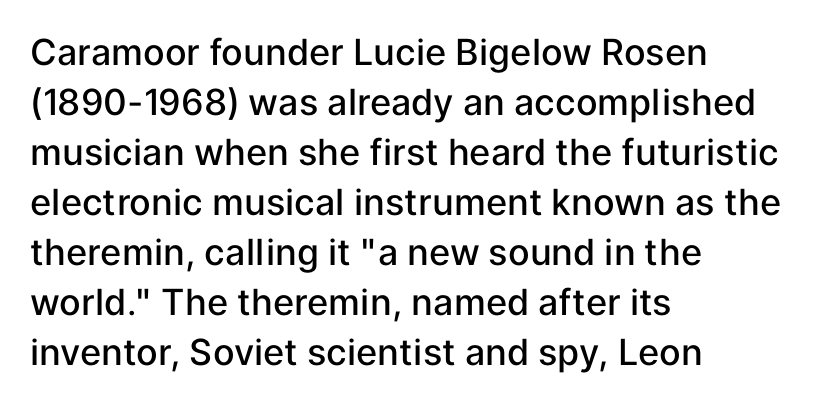
These lines keep a tight, regular rhythm from letter to letter. A normal amount of white space separates one row of letters from the next. This rendering features lettering with no underline. Horizontal alignment here is leftward, the default for most running prose.
